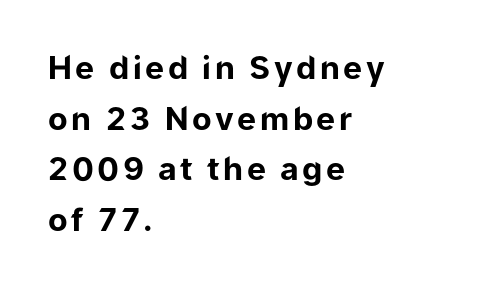
{"serif": "no", "italic": "no", "bold": "yes", "weight": "bold", "width": "normal", "stroke_contrast": "low", "x_height": "medium", "monospaced": "no", "underline": "no", "align": "left", "line_spacing": "normal", "line_spacing_ratio": 1.58, "glyph_px": 32}
